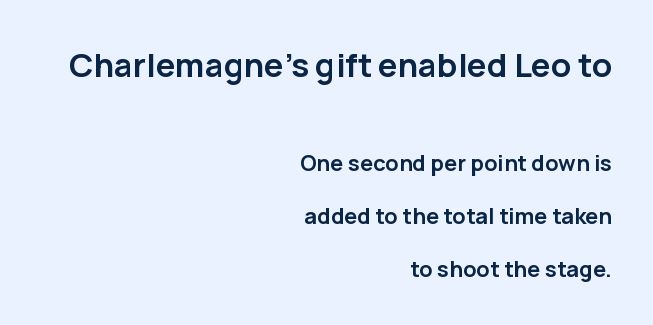
Which margin do the lines hug? The right one — the left edge is uneven. Inter-character spacing is left at the font's built-in metrics. The typesetting leans heavy: a genuine bold. Successive baselines arrive slowly, with a big drop between each. A typesetter would call this proportional, since set widths differ per character. Ordinary non-slanted type is in use.
